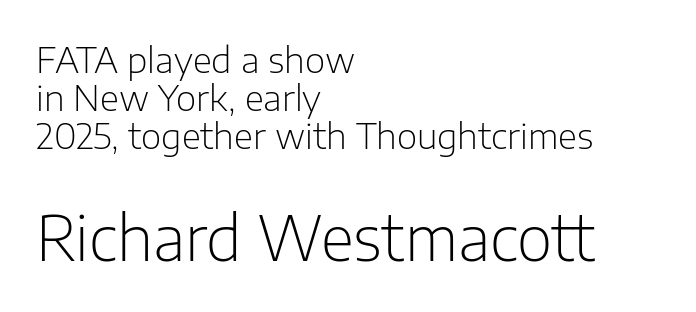
The image shows 61 px light sans-serif type, upright; set left-aligned, tight line spacing (1.08x), normal letter spacing, not underlined; the second (bottom) block is 1.74x larger; low stroke contrast and a medium x-height.
